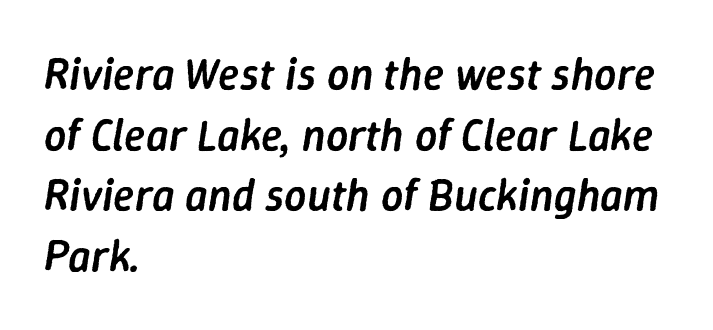
The image shows 44 px semibold type, italic (leaning right); set left-aligned, normal line spacing (1.38x), normal letter spacing, not underlined; low stroke contrast and a medium x-height.
